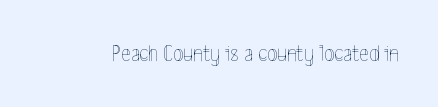
The type is set solid horizontally, with unmodified tracking. Words float on clear page, feet unadorned. A quiet, ordinary-to-light weight characterises the typeface. The type sits square on the baseline with zero lean.
